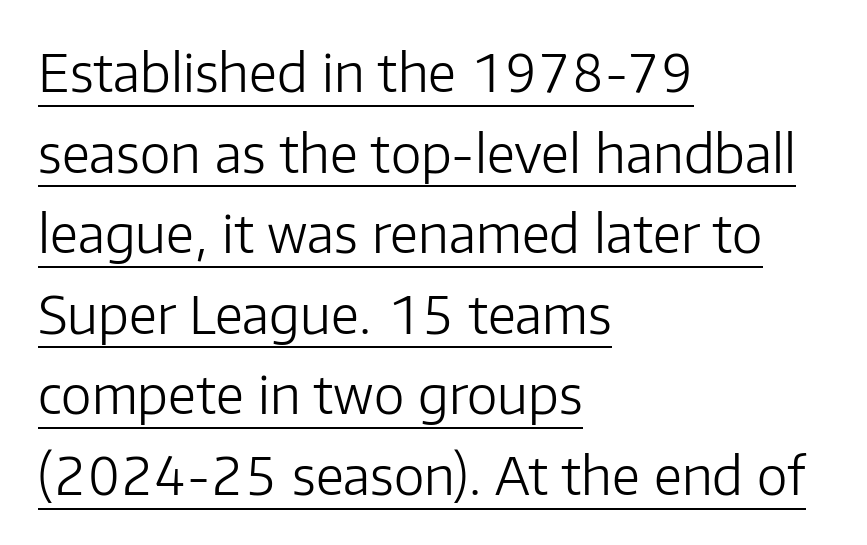
Q: Is the text bold? A: No.
Q: Is the text italic (slanted)? A: No, it is upright.
Q: Is the typeface a serif or a sans-serif typeface? A: Sans-serif.
Q: Is the text underlined? A: Yes.
Q: How is the paragraph aligned? A: Left-aligned.
Q: Is the spacing between letters normal or unusually wide? A: Normal.
Q: Is the spacing between lines tight, normal or loose? A: Normal.
Q: Width (condensed, normal, or wide)? A: Normal.
Q: Stroke contrast? A: Low.
Q: x-height? A: Medium.
Q: Monospaced? A: No.
